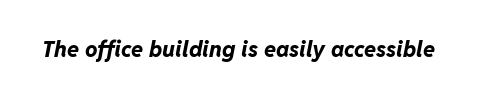
Its strokes are broad and dark, the hallmark of bold type. Standard letterfit; no display-style spreading of the glyphs. You can tell it's italic because the verticals aren't actually vertical. Rule under the text: the space is simply empty.
